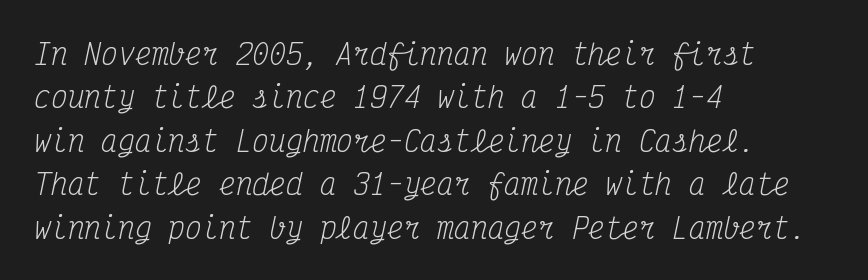
The space beneath each line is pristine and unruled. A quiet, ordinary-to-light weight characterises the typeface. Leading: standard. You can tell from the footed stems that serif type was used. Spacing between characters is what you'd get straight out of the box.
